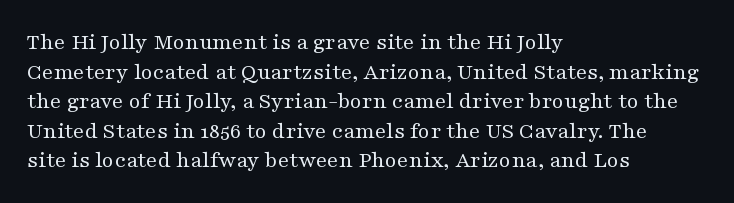
The image shows 24 px text type, upright; set left-aligned, line spacing 1.23x, normal letter spacing, not underlined.
